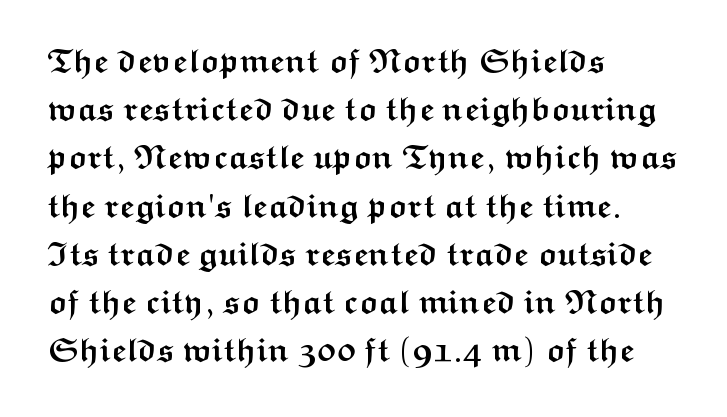
The image shows 33 px semibold, wide sans-serif type, upright; set left-aligned, normal line spacing (1.46x), normal letter spacing, not underlined; medium stroke contrast and a medium x-height.
